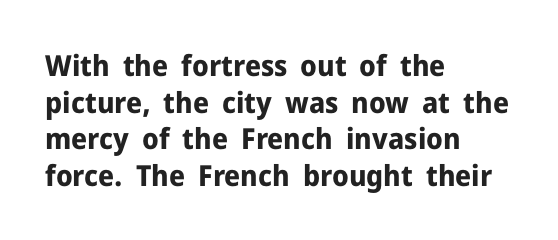
The image shows 29 px bold sans-serif type, upright; set left-aligned, normal line spacing (1.26x), normal letter spacing, not underlined; low stroke contrast and a medium x-height.
